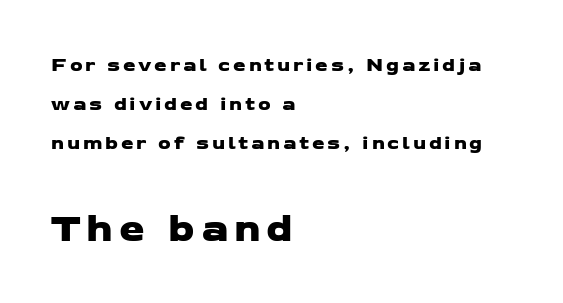
The image shows 41 px wide sans-serif type; set left-aligned, loose line spacing (1.96x), not underlined; the second (bottom) block is 2.05x larger; low stroke contrast and a medium x-height.
